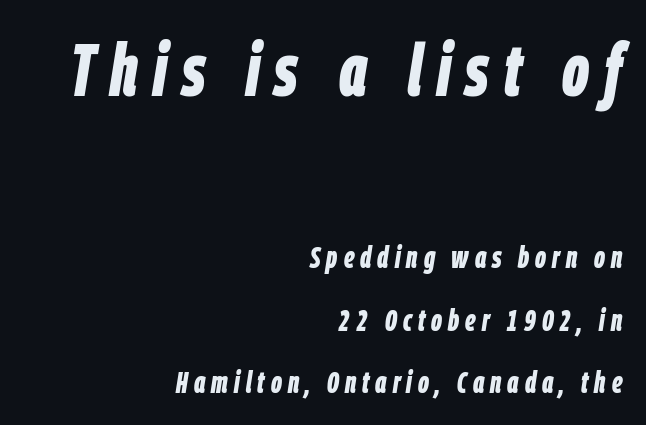
{"italic": "yes", "lean": "right", "slant_degrees": 9, "bold": "yes", "weight": "bold", "width": "condensed", "stroke_contrast": "low", "x_height": "large", "monospaced": "no", "underline": "no", "align": "right", "line_spacing": "loose", "line_spacing_ratio": 2.09, "letter_spacing": "wide", "letter_spacing_em": 0.2, "larger_block": "first", "size_ratio": 2.47, "glyph_px": 74}
